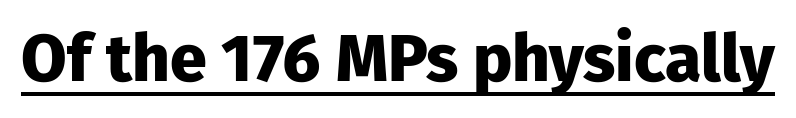
Does the type have serifs? No, each stem ends abruptly. The passage shown is typed in a proportional face where columns would drift. When letters stand straight like this, we call the style roman or upright. Caption: standard tracking, unaltered. The characters look thick and weighty, a clear bold. The typesetter has applied underlining to the passage shown.
